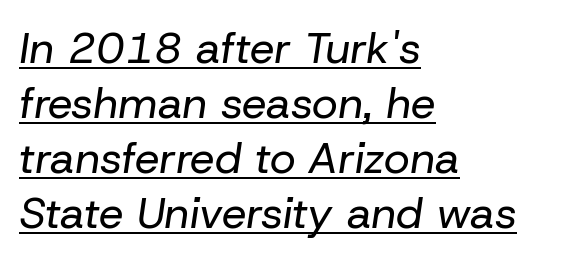
Reading down the block, your eye returns to a fixed left position each line. No extra tracking has been applied to these lines. Compared with typical paragraphs, the rows here are spaced about the same. The rendering uses the underline text-decoration. You could not count columns in this text — the font is proportionally spaced. This is not heavy type; no bold has been used.
